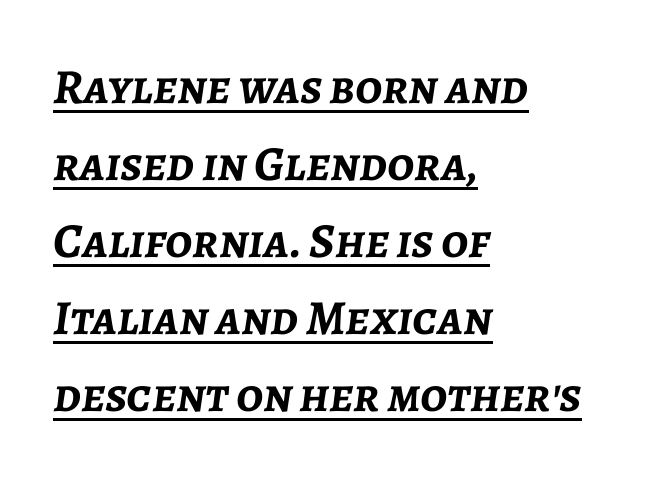
The image shows 49 px semibold type, italic (leaning right); set left-aligned, normal line spacing (1.57x), normal letter spacing, underlined; low stroke contrast and a medium x-height.
